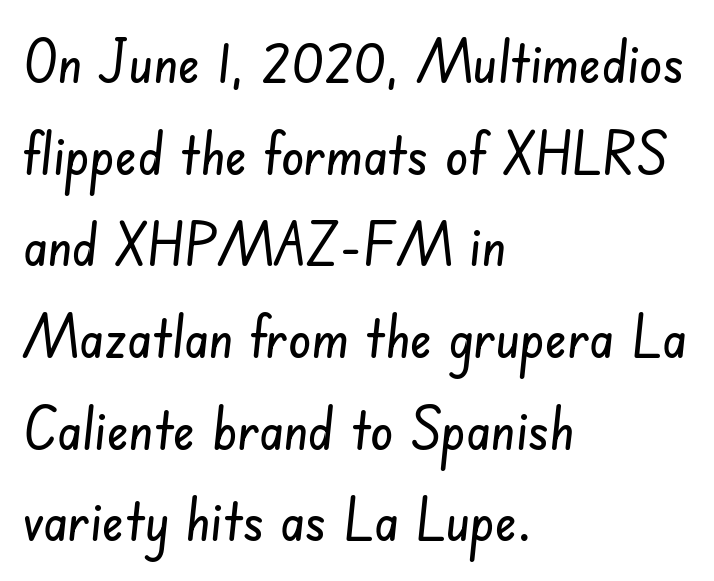
{"serif": "no", "width": "condensed", "stroke_contrast": "low", "x_height": "small", "monospaced": "no", "underline": "no", "align": "left", "line_spacing": "normal", "line_spacing_ratio": 1.58, "letter_spacing": "normal", "letter_spacing_em": 0.0, "glyph_px": 58}
